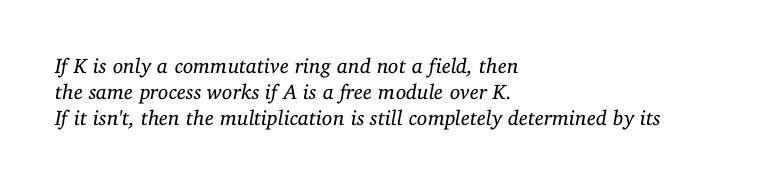
The image shows 21 px text type, italic (leaning right); set left-aligned, normal line spacing (1.25x), normal letter spacing, not underlined.
